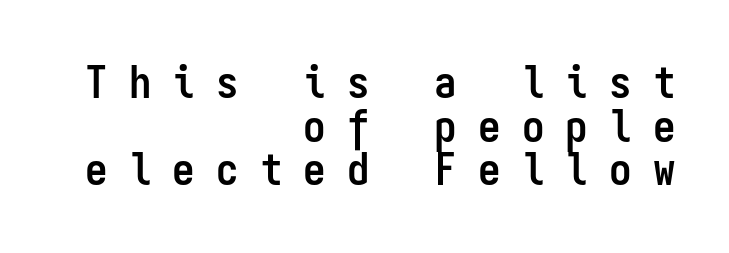
Q: Is the text bold? A: Yes.
Q: Is the text italic (slanted)? A: No, it is upright.
Q: Is the typeface a serif or a sans-serif typeface? A: Sans-serif.
Q: Is the text underlined? A: No.
Q: How is the paragraph aligned? A: Right-aligned.
Q: Is the spacing between letters normal or unusually wide? A: Unusually wide.
Q: Is the spacing between lines tight, normal or loose? A: Tight.
Q: Width (condensed, normal, or wide)? A: Condensed.
Q: Stroke contrast? A: Low.
Q: x-height? A: Medium.
Q: Monospaced? A: Yes.
